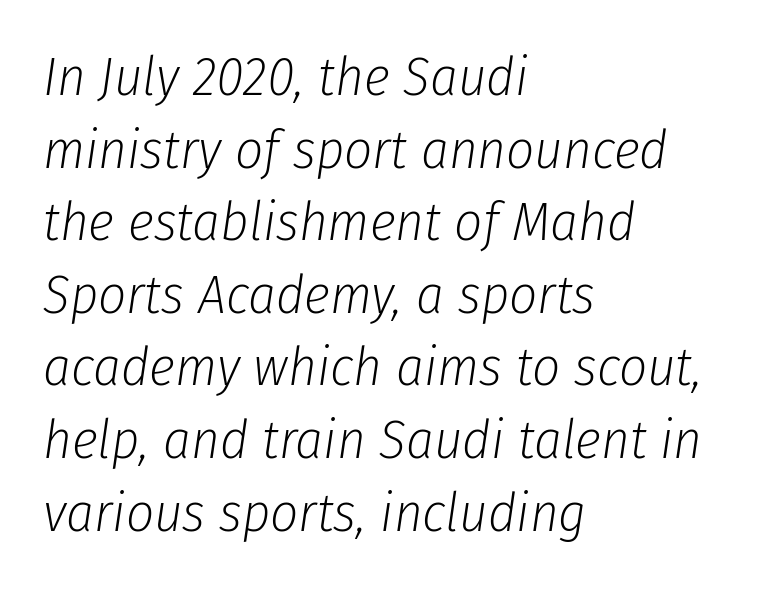
Q: Is the text bold? A: No.
Q: Is the text italic (slanted)? A: Yes, it leans right by about 8 degrees.
Q: Is the text underlined? A: No.
Q: How is the paragraph aligned? A: Left-aligned.
Q: Is the spacing between letters normal or unusually wide? A: Normal.
Q: Is the spacing between lines tight, normal or loose? A: Normal.
Q: Width (condensed, normal, or wide)? A: Condensed.
Q: Stroke contrast? A: Low.
Q: x-height? A: Medium.
Q: Monospaced? A: No.
